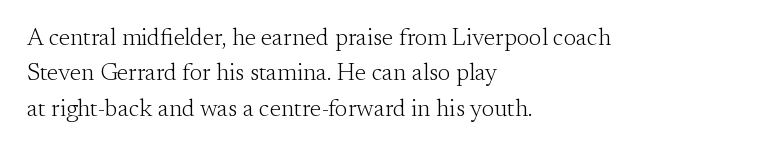
{"italic": "no", "bold": "no", "underline": "no", "align": "left", "line_spacing": "normal", "line_spacing_ratio": 1.47, "letter_spacing": "normal", "letter_spacing_em": 0.0, "glyph_px": 24}
